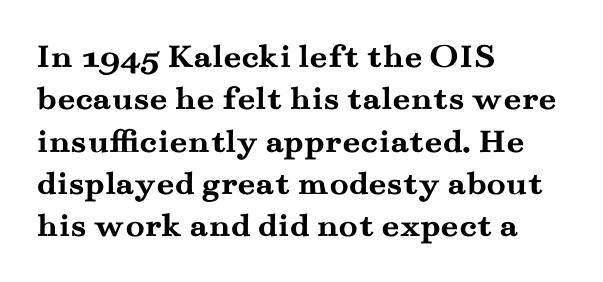
When letters stand straight like this, we call the style roman or upright. Weight check: bold — yes, fully. Lines of text with bare space underneath. The rag falls on the right side of this text block. The horizontal fit of the characters is conventional and even.
